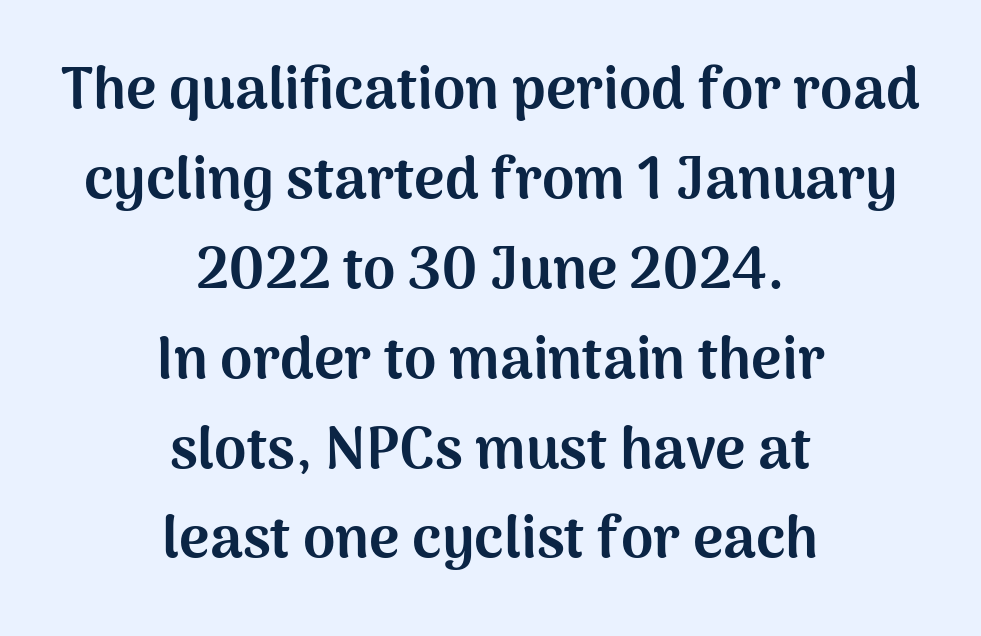
Q: Is the text bold? A: Yes.
Q: Is the text italic (slanted)? A: No, it is upright.
Q: Is the typeface a serif or a sans-serif typeface? A: Sans-serif.
Q: Is the text underlined? A: No.
Q: How is the paragraph aligned? A: Centered.
Q: Is the spacing between letters normal or unusually wide? A: Normal.
Q: Is the spacing between lines tight, normal or loose? A: Normal.
Q: Width (condensed, normal, or wide)? A: Normal.
Q: Stroke contrast? A: Medium.
Q: x-height? A: Medium.
Q: Monospaced? A: No.
